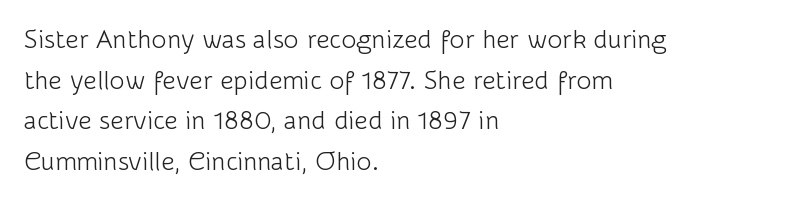
The image shows 26 px text type, upright; set left-aligned, normal line spacing (1.56x), normal letter spacing, not underlined.
